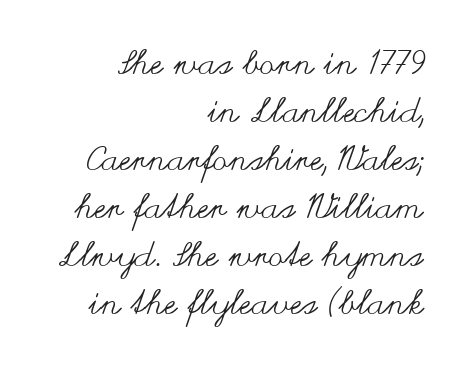
{"bold": "no", "weight": "regular", "width": "wide", "stroke_contrast": "medium", "x_height": "small", "monospaced": "no", "underline": "no", "align": "right", "line_spacing": "normal", "line_spacing_ratio": 1.41, "letter_spacing": "normal", "letter_spacing_em": 0.0, "glyph_px": 34}
